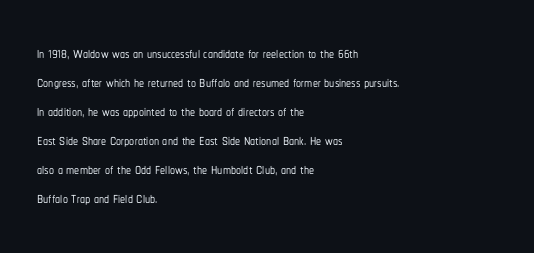
The image shows 20 px text type, upright; set left-aligned, normal line spacing (1.45x), normal letter spacing, not underlined.
